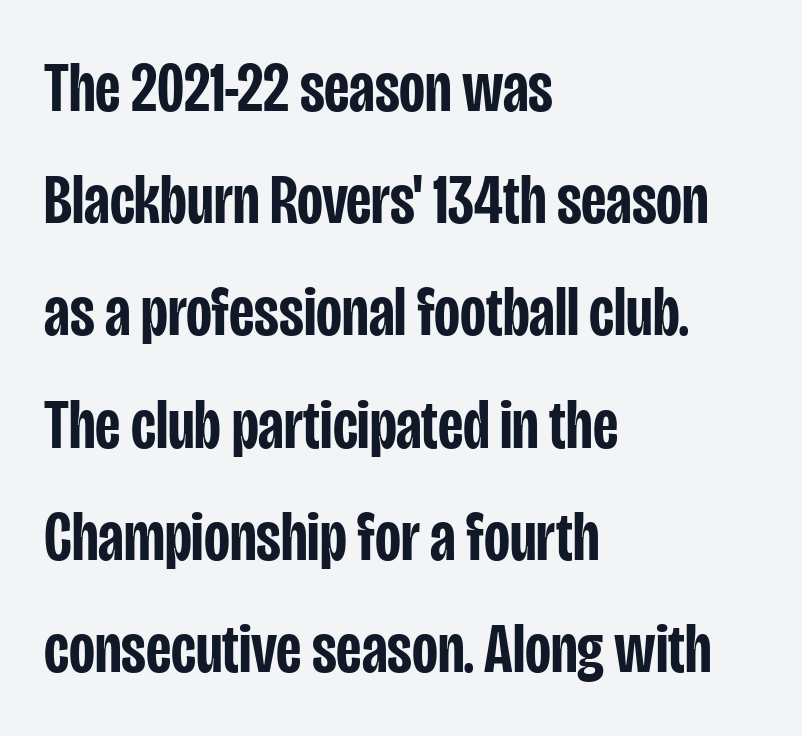
{"serif": "no", "italic": "no", "bold": "semi", "weight": "semibold", "width": "condensed", "stroke_contrast": "low", "x_height": "large", "monospaced": "no", "underline": "no", "align": "left", "line_spacing": "normal", "line_spacing_ratio": 1.58, "letter_spacing": "normal", "letter_spacing_em": 0.0, "glyph_px": 71}
